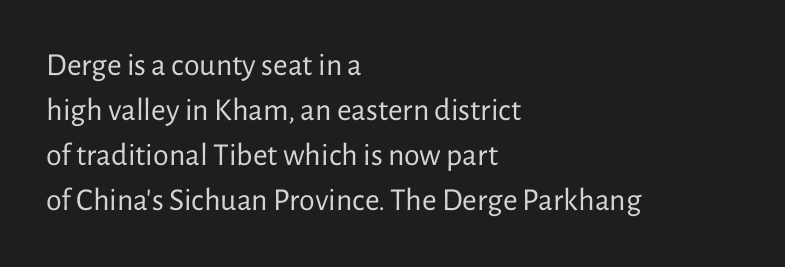
The image shows 32 px regular-weight sans-serif type, upright; set left-aligned, normal line spacing (1.41x), normal letter spacing, not underlined; low stroke contrast and a medium x-height.
